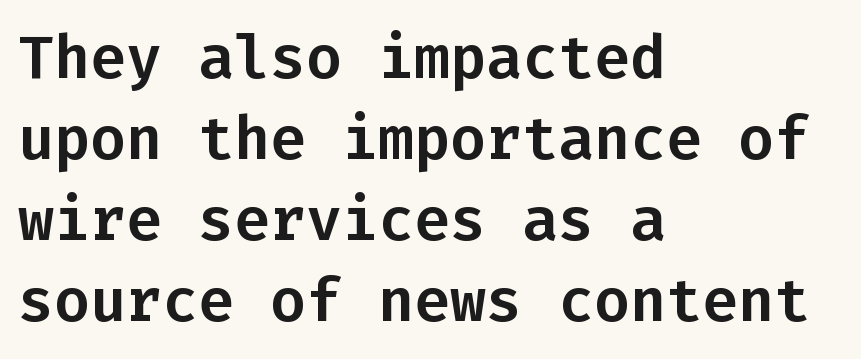
The designer went with a sans here, leaving each stem footless. Posture: straight, roman, zero tilt. There is no visible air inserted between adjacent glyphs. Beneath every word, the page is bare. The typesetter chose a ragged-right arrangement here.
